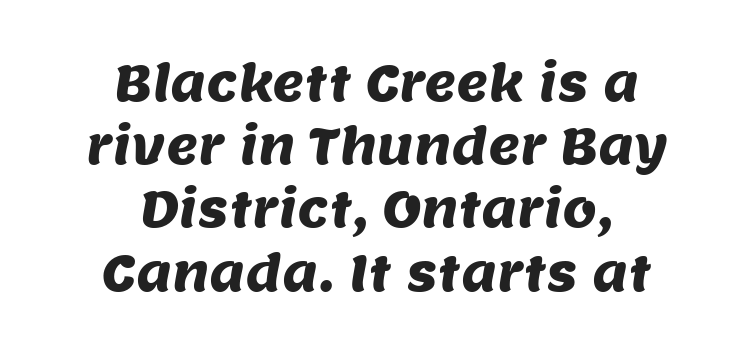
Q: Is the typeface a serif or a sans-serif typeface? A: Sans-serif.
Q: Is the text underlined? A: No.
Q: How is the paragraph aligned? A: Centered.
Q: Is the spacing between letters normal or unusually wide? A: Normal.
Q: Is the spacing between lines tight, normal or loose? A: Normal.
Q: Width (condensed, normal, or wide)? A: Normal.
Q: Stroke contrast? A: Medium.
Q: x-height? A: Large.
Q: Monospaced? A: No.
